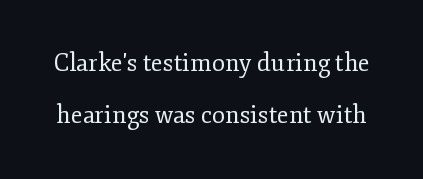
Is the letter spacing exaggerated? No — it looks like the ordinary default. The font's upright variant was chosen for this text. Ink coverage per letter is moderate at most. Vertical spacing — loose. Underline: absent.
